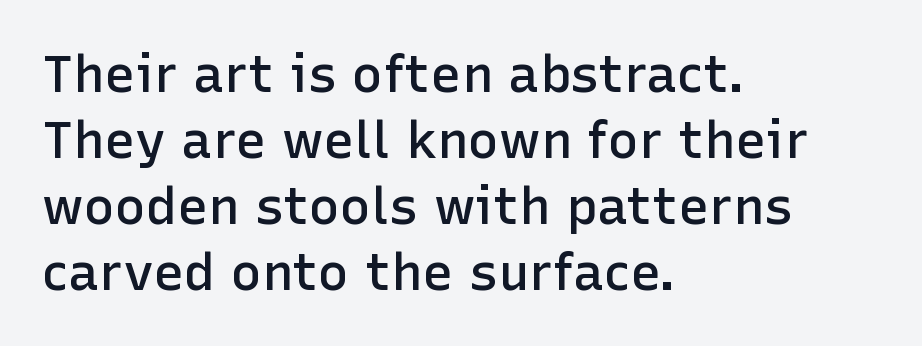
{"serif": "no", "italic": "no", "bold": "semi", "weight": "semibold", "width": "normal", "stroke_contrast": "low", "x_height": "medium", "monospaced": "no", "underline": "no", "align": "left", "line_spacing": "normal", "line_spacing_ratio": 1.27, "letter_spacing": "normal", "letter_spacing_em": 0.0, "glyph_px": 52}
